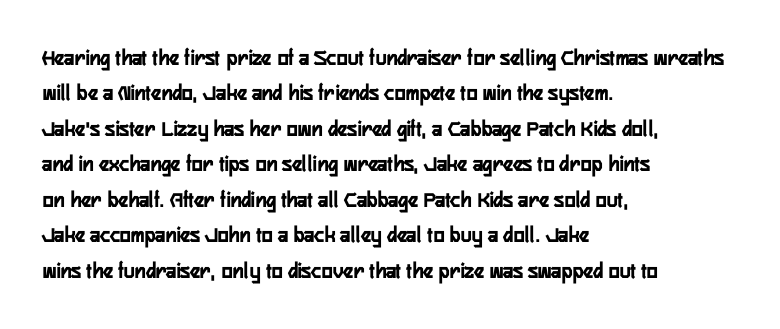
Nope, not italic — everything's standing straight. Words appear dense and cohesive because spacing is normal. The baseline area is clear. These lines sit exactly where default settings would place them. The compositor pushed each line to the left boundary.
